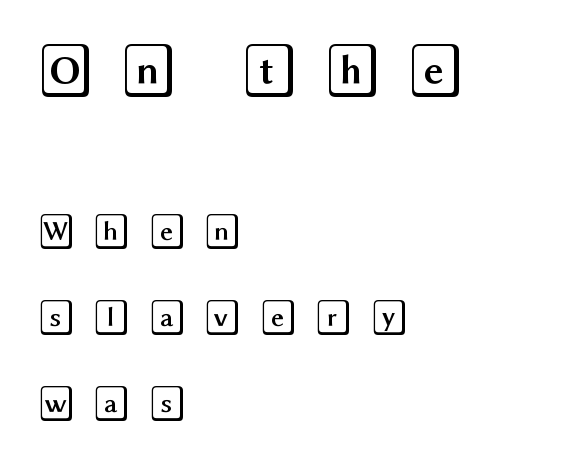
Upright lettering throughout. Substantial extra tracking has been applied to these lines. The passage shown begins with its larger block and ends with its smaller one. Descender tails drop into unmarked territory.
